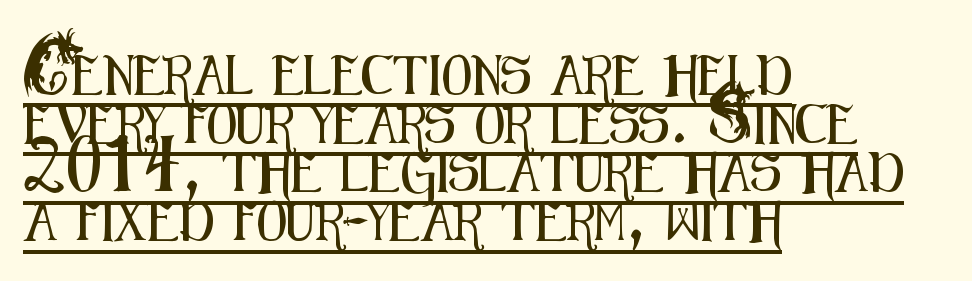
Q: Is the text italic (slanted)? A: No, it is upright.
Q: Is the typeface a serif or a sans-serif typeface? A: Sans-serif.
Q: Is the text underlined? A: Yes.
Q: How is the paragraph aligned? A: Left-aligned.
Q: Is the spacing between letters normal or unusually wide? A: Normal.
Q: Is the spacing between lines tight, normal or loose? A: Normal.
Q: Width (condensed, normal, or wide)? A: Condensed.
Q: Stroke contrast? A: Medium.
Q: x-height? A: Small.
Q: Monospaced? A: No.
